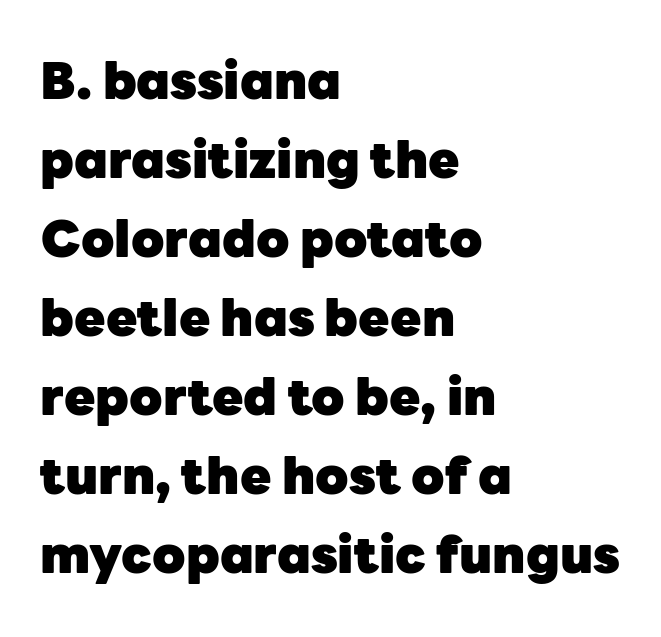
Q: Is the text bold? A: Yes.
Q: Is the text italic (slanted)? A: No, it is upright.
Q: Is the typeface a serif or a sans-serif typeface? A: Sans-serif.
Q: Is the text underlined? A: No.
Q: How is the paragraph aligned? A: Left-aligned.
Q: Is the spacing between letters normal or unusually wide? A: Normal.
Q: Is the spacing between lines tight, normal or loose? A: Normal.
Q: Width (condensed, normal, or wide)? A: Normal.
Q: Stroke contrast? A: Low.
Q: x-height? A: Medium.
Q: Monospaced? A: No.
